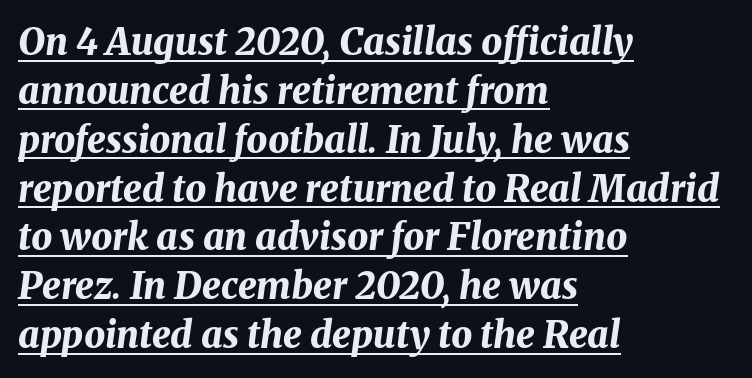
The glyphs look as if they've been sheared to an angle. In CSS terms this would be text-align: left. The block of text has a typical density, with ordinary space between rows. Set as a true bold cut, around the 700 mark.
